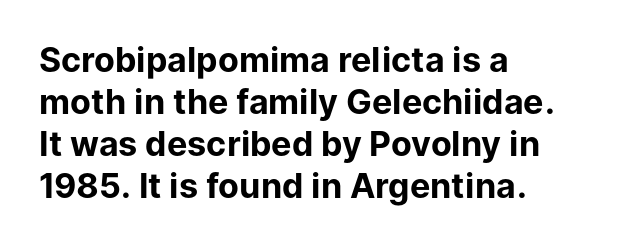
The image shows 34 px bold sans-serif type, upright; set left-aligned, line spacing 1.24x, normal letter spacing, not underlined; low stroke contrast and a medium x-height.
